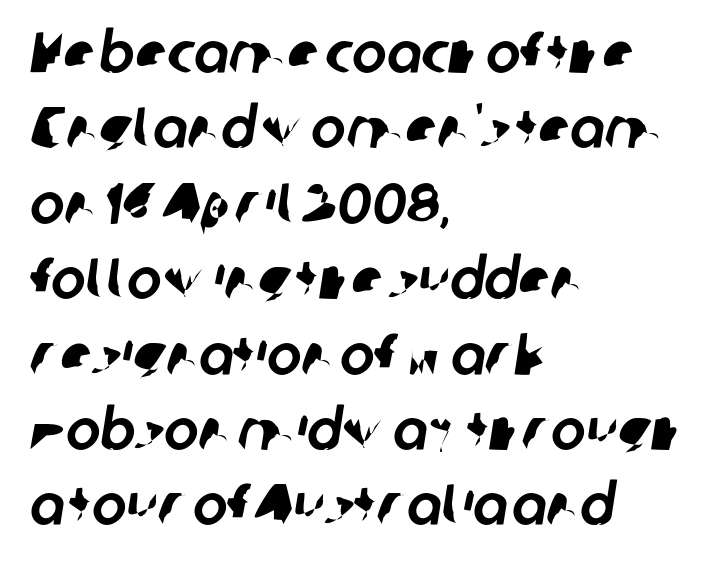
The specimen omits any rule beneath the text block's lines. Nothing unusual about the tracking: characters are spaced as the font intends. The rendering anchors every line to the left-hand side. Serif or sans? Sans — the stroke terminals are bare.
